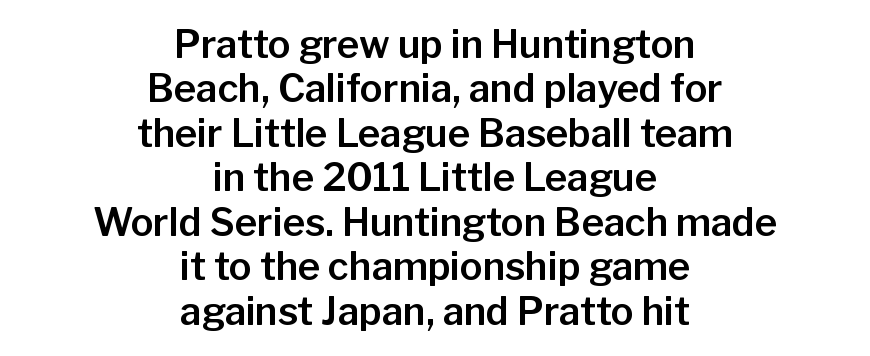
The image shows 38 px sans-serif type, upright; set centered, line spacing 1.17x, normal letter spacing, not underlined; low stroke contrast and a medium x-height.
